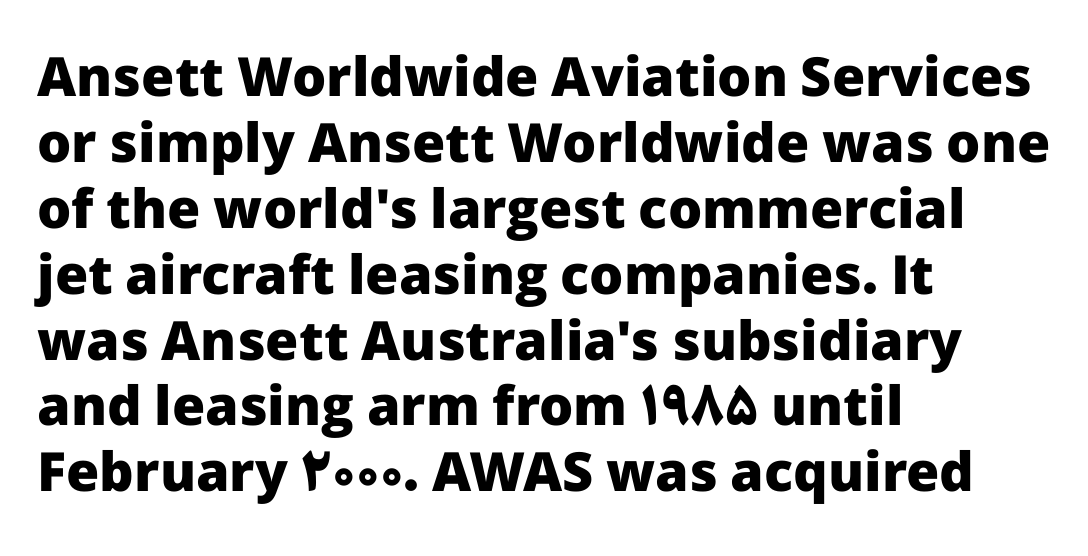
In terms of letterspacing, this is plain default setting. A typesetter would call this proportional, since set widths differ per character. These words are printed bold, with thick strokes throughout. The face used here is a sans, in the tradition of grotesques and geometrics. In CSS terms this would be text-align: left. Style check: upright.
